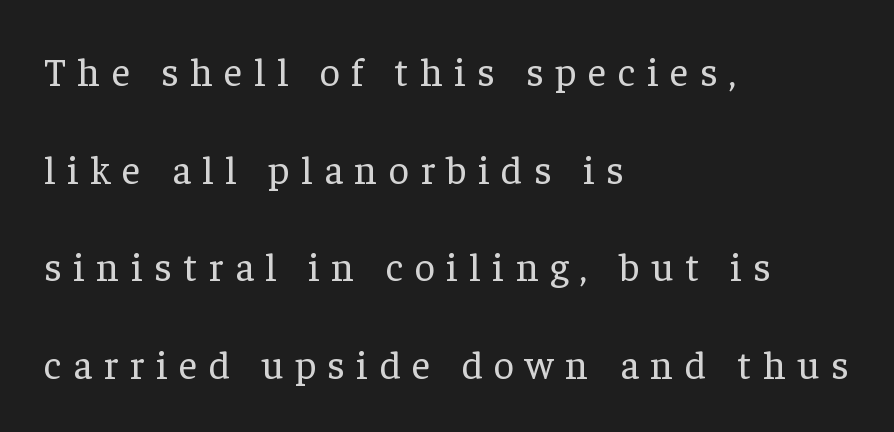
Q: Is the text bold? A: No.
Q: Is the text italic (slanted)? A: No, it is upright.
Q: Is the typeface a serif or a sans-serif typeface? A: Serif.
Q: Is the text underlined? A: No.
Q: How is the paragraph aligned? A: Left-aligned.
Q: Is the spacing between letters normal or unusually wide? A: Unusually wide.
Q: Is the spacing between lines tight, normal or loose? A: Loose.
Q: Width (condensed, normal, or wide)? A: Normal.
Q: Stroke contrast? A: Low.
Q: x-height? A: Medium.
Q: Monospaced? A: No.
